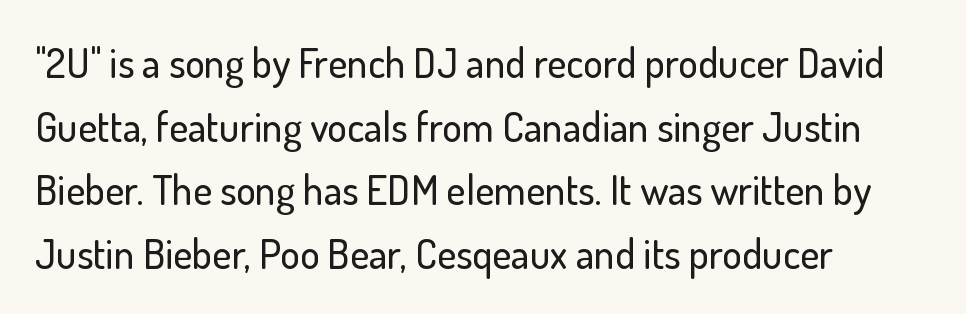
The image shows 41 px sans-serif type, upright; set left-aligned, normal line spacing (1.55x), normal letter spacing, not underlined; low stroke contrast and a small x-height.
